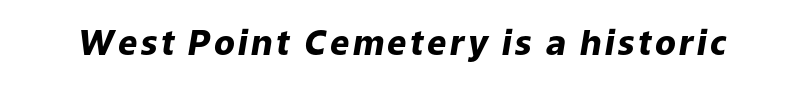
The image shows 34 px heavy type, italic (leaning right); set not underlined; low stroke contrast and a medium x-height.
